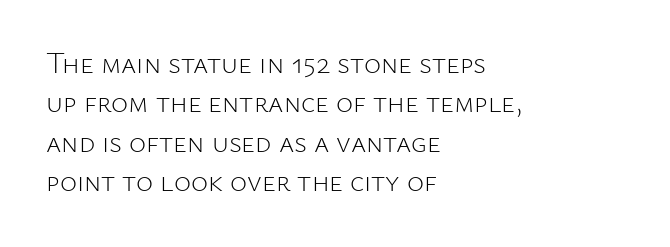
Q: Is the text bold? A: No.
Q: Is the text italic (slanted)? A: No, it is upright.
Q: Is the typeface a serif or a sans-serif typeface? A: Sans-serif.
Q: Is the text underlined? A: No.
Q: How is the paragraph aligned? A: Left-aligned.
Q: Is the spacing between letters normal or unusually wide? A: Normal.
Q: Is the spacing between lines tight, normal or loose? A: Normal.
Q: Width (condensed, normal, or wide)? A: Normal.
Q: Stroke contrast? A: Low.
Q: x-height? A: Medium.
Q: Monospaced? A: No.
